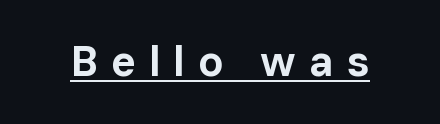
Looks like regular typesetting: each glyph gets only the width it needs. A sans-serif font was chosen for this passage. A typesetter would mark this as roman, not italic. You'd pick this weight for a headline — it's a proper bold. The lettering is marked with a stroke running underneath it. The gaps between neighbouring characters are conspicuously large.
